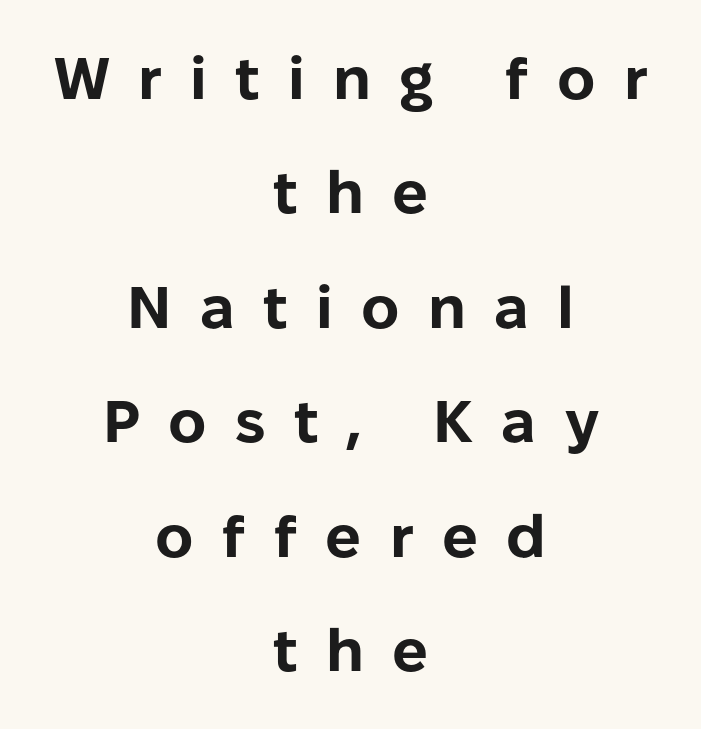
The type is letterspaced generously, with wide tracking. A typesetter would label this face a sans. The block of text is sparse from top to bottom, with ample space between rows. The compositor balanced each line on the midline. Is this a fixed-width face? No — the glyphs have proportional, varying widths.
